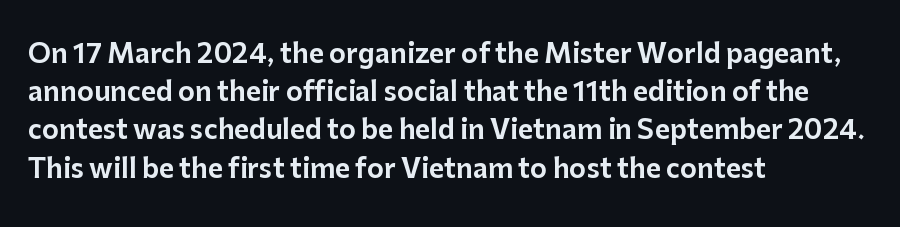
Glance below the letters and you will spot only blank space. Interline gaps are of average width in this sample. The type sits square on the baseline with zero lean. The text block is weighted toward the left margin, trailing off unevenly rightward. These lines keep a tight, regular rhythm from letter to letter.
